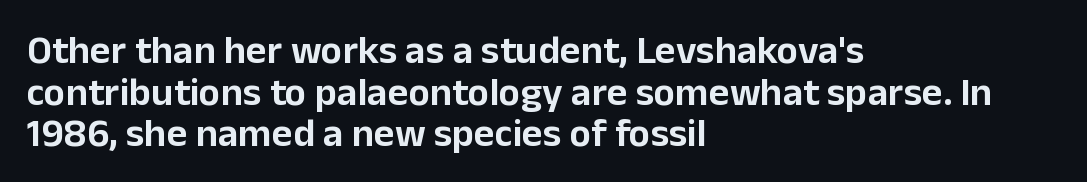
{"serif": "no", "italic": "no", "width": "normal", "stroke_contrast": "low", "x_height": "medium", "monospaced": "no", "underline": "no", "align": "left", "line_spacing": "tight", "line_spacing_ratio": 1.04, "letter_spacing": "normal", "letter_spacing_em": 0.0, "glyph_px": 40}
